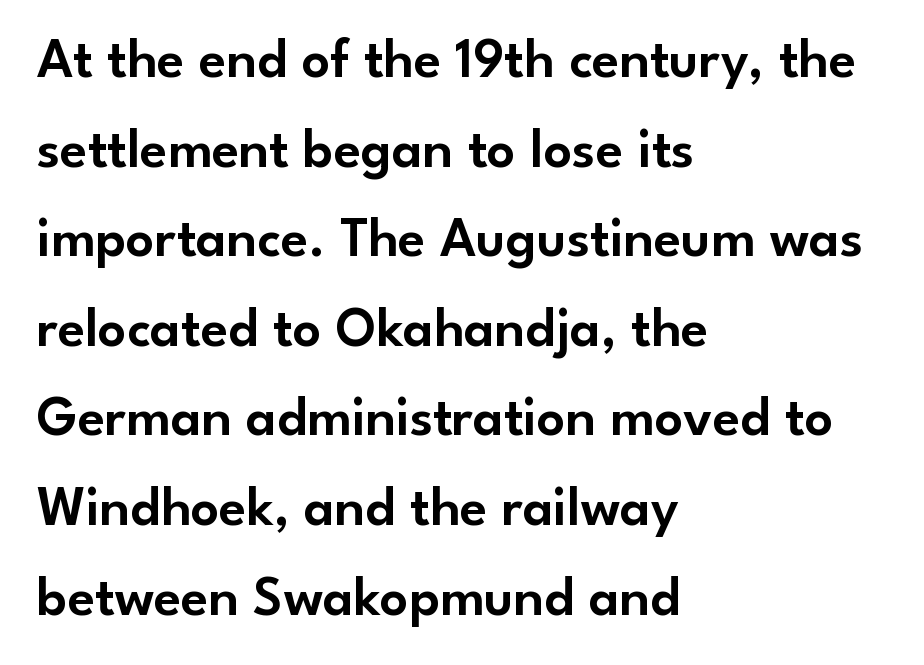
Between one letter and the next there's only the usual sliver of space. The space directly below the letters is spotless. All the whitespace from short lines collects on the right. The passage shown is typed in a proportional face where columns would drift. The type sits square on the baseline with zero lean.
